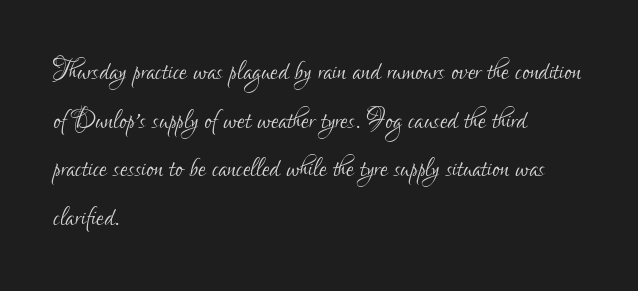
Reading down the column, the eye jumps a familiar distance to each next line. Note the varied advance widths — an 'i' is clearly narrower than an 'm'. Observe the ordinary spacing: letters are neighbours, not strangers. The weight tops out at a normal text grade. Short and long lines alike share a common starting point at left.
